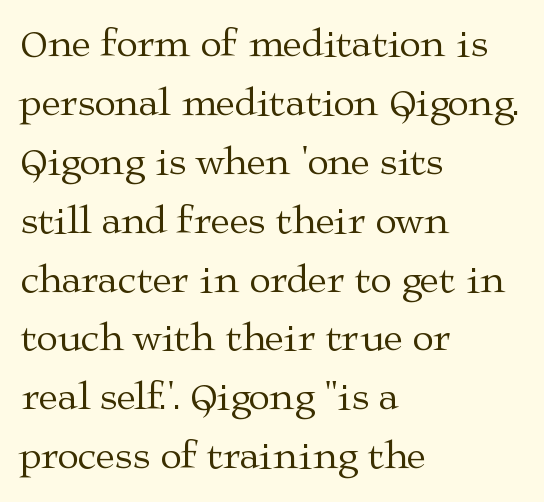
A typesetter would call this proportional, since set widths differ per character. The rendering uses a moderate line-height, typical for paragraphs. You can tell from the footed stems that serif type was used. The text block is weighted toward the left margin, trailing off unevenly rightward. Compared with typical body copy, the letter spacing here is the same.
